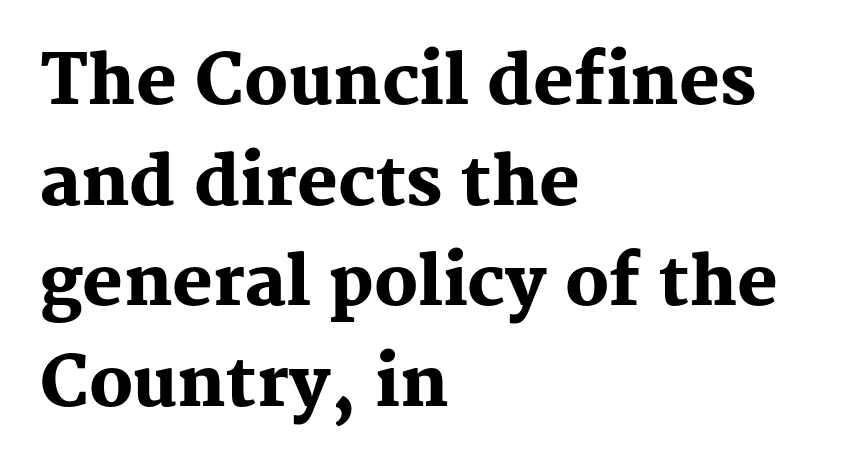
{"serif": "yes", "italic": "no", "bold": "yes", "weight": "heavy", "width": "normal", "stroke_contrast": "medium", "x_height": "medium", "monospaced": "no", "underline": "no", "align": "left", "line_spacing": "normal", "line_spacing_ratio": 1.48, "letter_spacing": "normal", "letter_spacing_em": 0.0, "glyph_px": 68}
